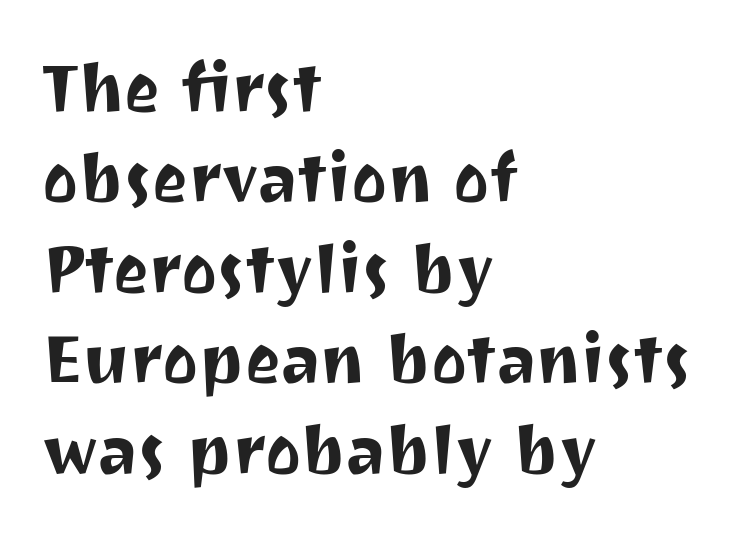
{"serif": "no", "italic": "no", "width": "normal", "stroke_contrast": "medium", "x_height": "medium", "monospaced": "no", "underline": "no", "align": "left", "line_spacing": "normal", "line_spacing_ratio": 1.33, "letter_spacing": "normal", "letter_spacing_em": 0.0, "glyph_px": 68}
